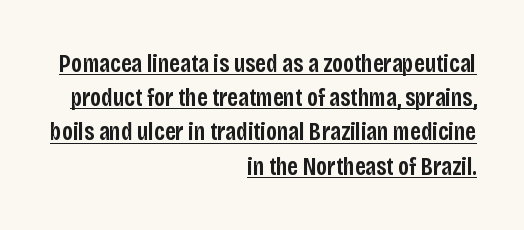
{"italic": "no", "bold": "semi", "underline": "yes", "align": "right", "line_spacing": "normal", "line_spacing_ratio": 1.37, "letter_spacing": "normal", "letter_spacing_em": 0.0, "glyph_px": 25}
